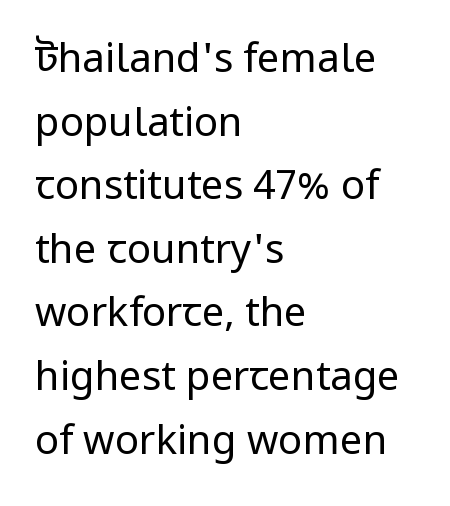
The setting favours the left margin, as ordinary paragraphs usually do. Descenders hang freely into open space. Between one letter and the next there's only the usual sliver of space. Do the letters lean? They stand straight. Stems here are at most as thick as an everyday book face.
